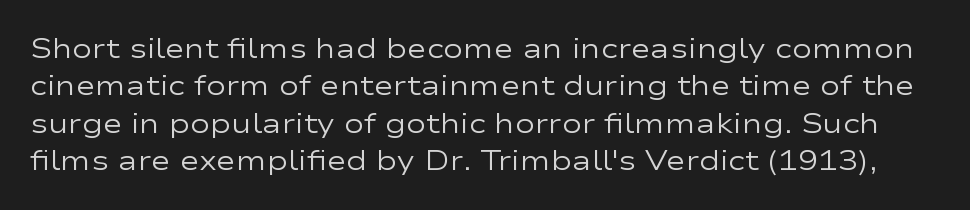
You can tell it's not italic because the verticals are truly vertical. The vertical gap from one line to the next is medium. Check the space under the baseline: it is left empty. Bold? No — there's no thickening of the strokes.
